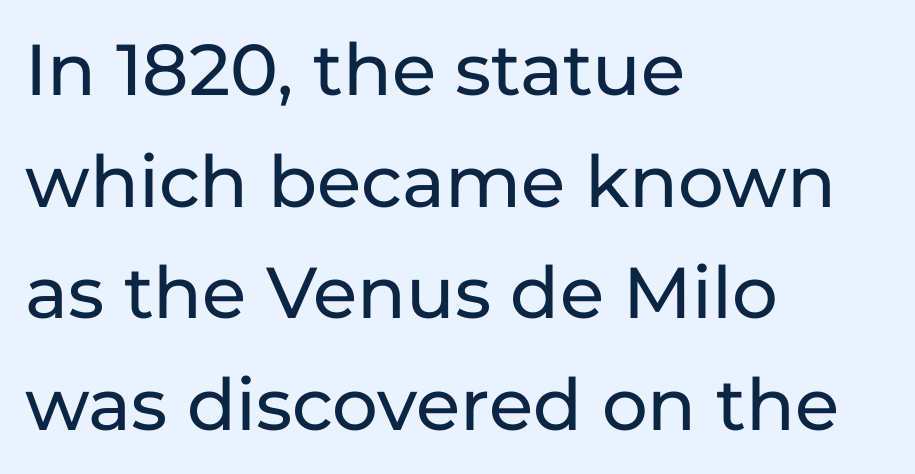
Note the varied advance widths — an 'i' is clearly narrower than an 'm'. You can tell it's not italic because the verticals are truly vertical. Rule under the text: the space is simply empty. All the whitespace from short lines collects on the right. Classification — sans serif. One glance says typical: line gaps are just what's usual.
